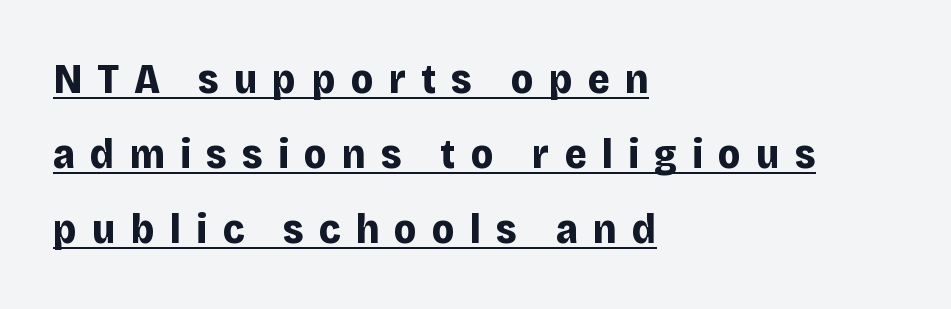
Q: Is the text bold? A: Yes.
Q: Is the text italic (slanted)? A: No, it is upright.
Q: Is the typeface a serif or a sans-serif typeface? A: Sans-serif.
Q: Is the text underlined? A: Yes.
Q: How is the paragraph aligned? A: Left-aligned.
Q: Is the spacing between letters normal or unusually wide? A: Unusually wide.
Q: Width (condensed, normal, or wide)? A: Normal.
Q: Stroke contrast? A: Low.
Q: x-height? A: Large.
Q: Monospaced? A: No.
